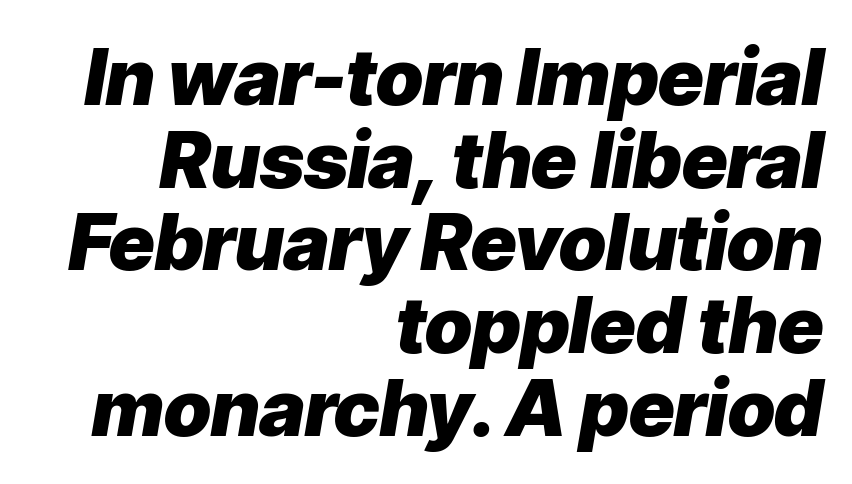
Q: Is the text bold? A: Yes.
Q: Is the text italic (slanted)? A: Yes, it leans right by about 9 degrees.
Q: Is the text underlined? A: No.
Q: How is the paragraph aligned? A: Right-aligned.
Q: Is the spacing between letters normal or unusually wide? A: Normal.
Q: Is the spacing between lines tight, normal or loose? A: Tight.
Q: Width (condensed, normal, or wide)? A: Normal.
Q: Stroke contrast? A: Low.
Q: x-height? A: Medium.
Q: Monospaced? A: No.
